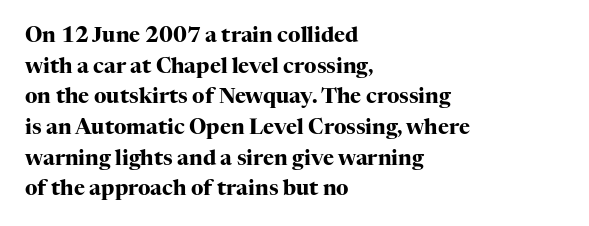
Glyph-to-glyph distance matches everyday printed text. If you drew a line through each stem, it would be perfectly vertical. Horizontal bands of white between lines are of average thickness. Type without underlining. The glyphs have the mass of a bold cut.
